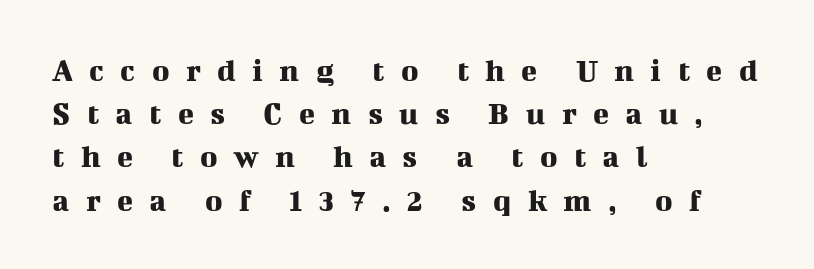
Q: Is the text italic (slanted)? A: No, it is upright.
Q: Is the typeface a serif or a sans-serif typeface? A: Serif.
Q: Is the text underlined? A: No.
Q: How is the paragraph aligned? A: Left-aligned.
Q: Is the spacing between letters normal or unusually wide? A: Unusually wide.
Q: Is the spacing between lines tight, normal or loose? A: Normal.
Q: Width (condensed, normal, or wide)? A: Normal.
Q: Stroke contrast? A: Medium.
Q: x-height? A: Medium.
Q: Monospaced? A: No.
